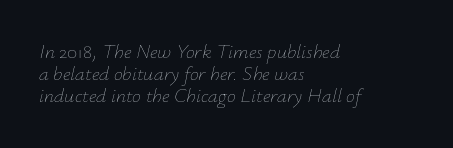
{"italic": "yes", "lean": "right", "slant_degrees": 12, "bold": "no", "underline": "no", "align": "left", "line_spacing": "tight", "line_spacing_ratio": 1.11, "letter_spacing": "normal", "letter_spacing_em": 0.0, "glyph_px": 20}
